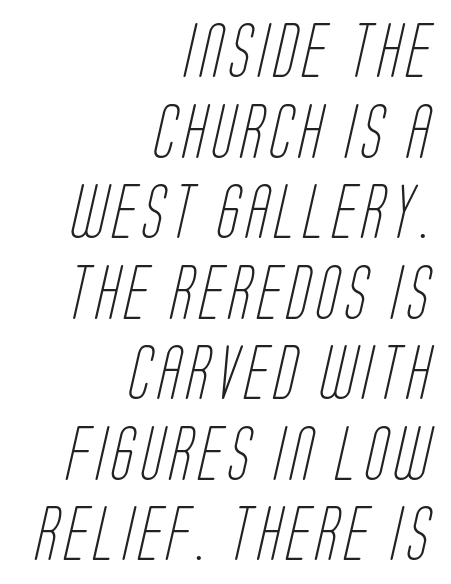
{"serif": "no", "bold": "no", "weight": "light", "width": "condensed", "stroke_contrast": "low", "x_height": "large", "monospaced": "no", "underline": "no", "align": "right", "line_spacing": "normal", "line_spacing_ratio": 1.52, "glyph_px": 53}
